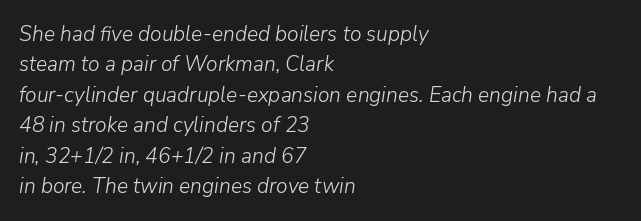
This rendering leaves character spacing at its baseline value. Weight class: somewhere from thin through regular. Any mark beneath the type? The region is blank. Line beginnings align vertically; line endings do not. Tall strokes in this sample are angled rather than plumb. These lines sit exactly where default settings would place them.
